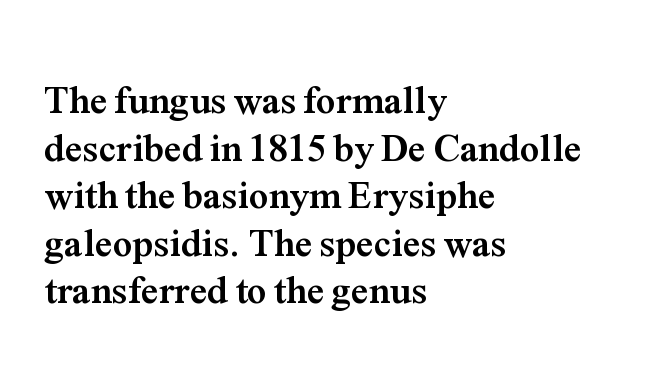
The face used here is proportionally spaced, like ordinary book or web type. Rule under the text: the space is simply empty. Students, note that the glyphs here touch the page at normal intervals. Check where the strokes stop: tiny serifs finish them off.
